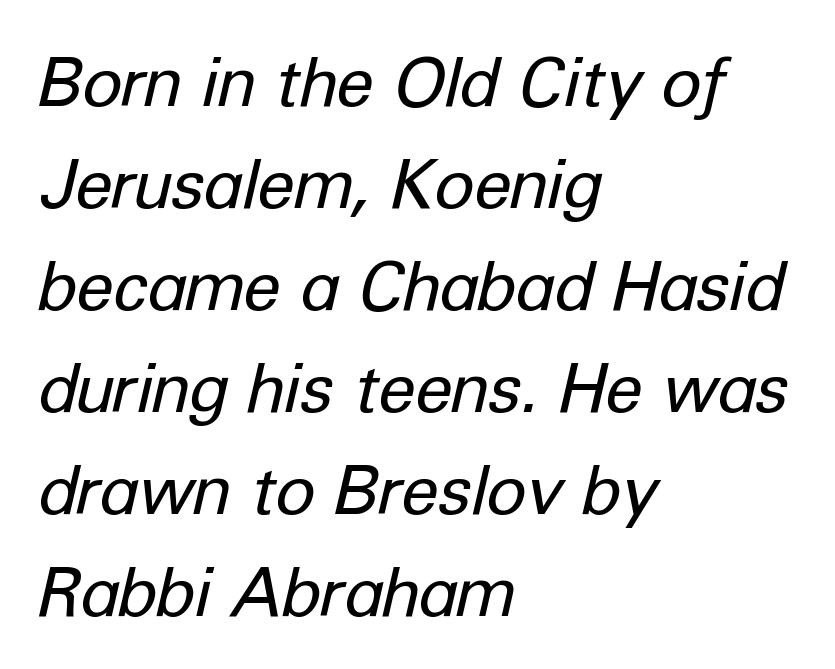
Q: Is the text bold? A: No.
Q: Is the text italic (slanted)? A: Yes, it leans right by about 12 degrees.
Q: Is the text underlined? A: No.
Q: How is the paragraph aligned? A: Left-aligned.
Q: Is the spacing between letters normal or unusually wide? A: Normal.
Q: Is the spacing between lines tight, normal or loose? A: Normal.
Q: Width (condensed, normal, or wide)? A: Normal.
Q: Stroke contrast? A: Low.
Q: x-height? A: Medium.
Q: Monospaced? A: No.
